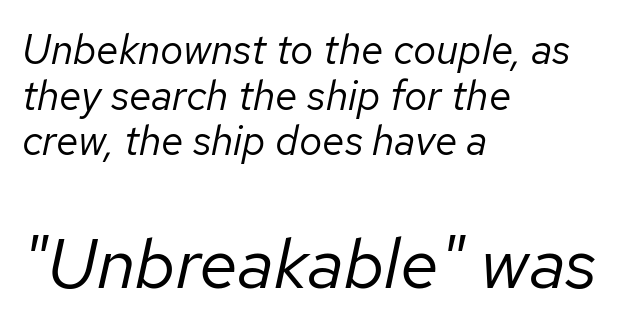
The passage shown is not bold in any degree. Look at the glyph heights: the lower group is clearly the bigger setting. Spacing verdict: proportional, widths tailored to each character. Characters follow at the spacing the type designer built in.
